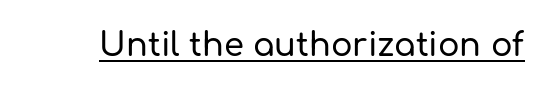
{"serif": "no", "italic": "no", "width": "normal", "stroke_contrast": "low", "x_height": "medium", "monospaced": "no", "underline": "yes", "letter_spacing": "normal", "letter_spacing_em": 0.0, "glyph_px": 32}
